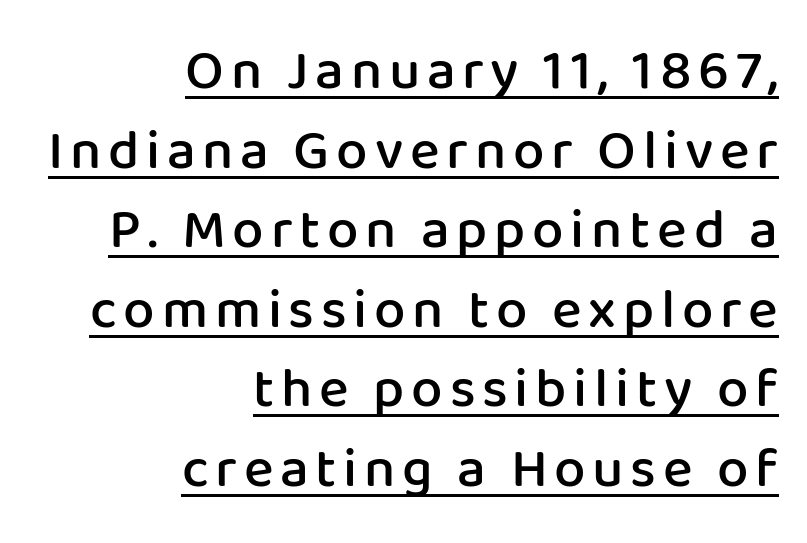
The image shows 56 px semibold sans-serif type, upright; set right-aligned, normal line spacing (1.42x), underlined; low stroke contrast and a medium x-height.
